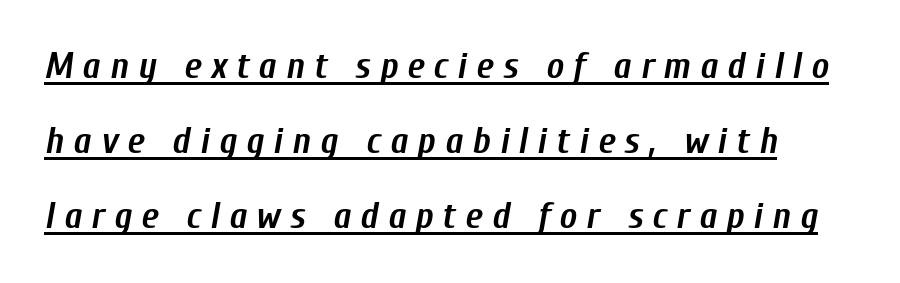
Typesetter's note: full bold, strokes at maximum text heaviness. The typesetter has applied underlining to the passage shown. Slanted lettering throughout. Quick note: interline space is abundant. You could not count columns in this text — the font is proportionally spaced.
